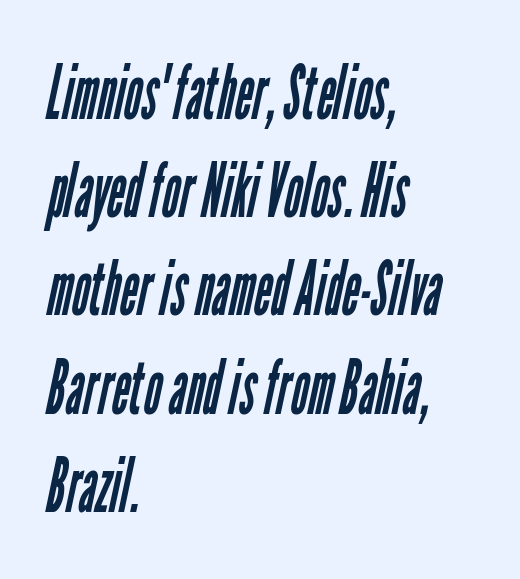
{"serif": "no", "bold": "no", "weight": "regular", "width": "condensed", "stroke_contrast": "low", "x_height": "medium", "monospaced": "no", "underline": "no", "align": "left", "line_spacing": "normal", "line_spacing_ratio": 1.31, "letter_spacing": "normal", "letter_spacing_em": 0.0, "glyph_px": 75}
